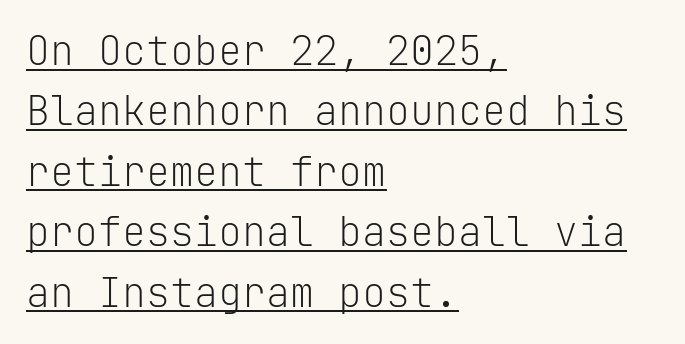
The image shows 40 px light sans-serif type, upright, monospaced; set left-aligned, normal line spacing (1.51x), normal letter spacing, underlined; low stroke contrast and a medium x-height.
